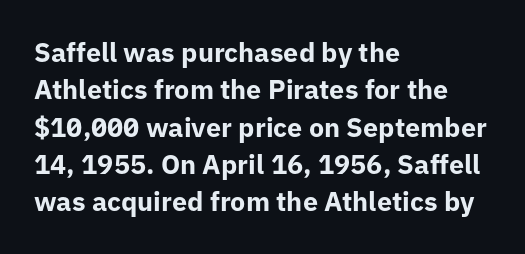
Q: Is the text bold? A: Yes.
Q: Is the text italic (slanted)? A: No, it is upright.
Q: Is the text underlined? A: No.
Q: How is the paragraph aligned? A: Left-aligned.
Q: Is the spacing between letters normal or unusually wide? A: Normal.
Q: Is the spacing between lines tight, normal or loose? A: Normal.
